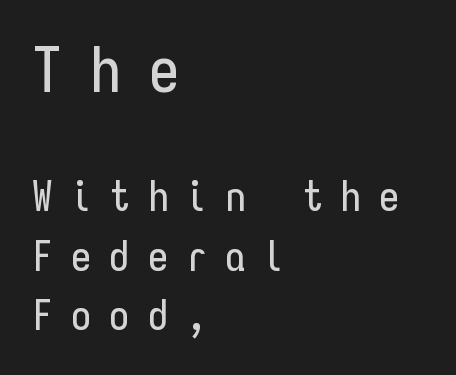
Q: Is the text italic (slanted)? A: No, it is upright.
Q: Is the typeface a serif or a sans-serif typeface? A: Sans-serif.
Q: Is the text underlined? A: No.
Q: How is the paragraph aligned? A: Left-aligned.
Q: Is the spacing between letters normal or unusually wide? A: Unusually wide.
Q: Is the spacing between lines tight, normal or loose? A: Normal.
Q: Which block of text is set in a larger size, the first (top) or the second (bottom)? A: The first (top) one.
Q: Width (condensed, normal, or wide)? A: Condensed.
Q: Stroke contrast? A: Low.
Q: x-height? A: Medium.
Q: Monospaced? A: Yes.
